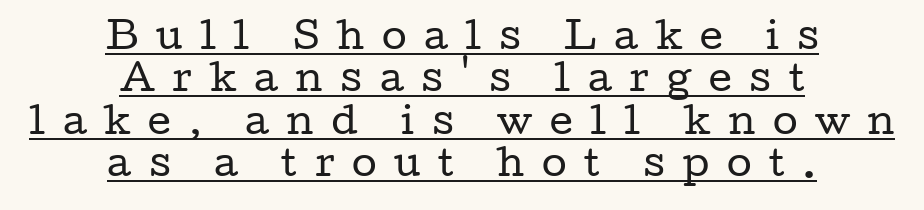
Looks like regular typesetting: each glyph gets only the width it needs. Weight: regular or lighter. The letterforms stand isolated, each surrounded by extra space. The designer went with a serif here, giving each stem small feet. Centered paragraph, ragged on both sides. Looks like someone drew a line under every word here.
